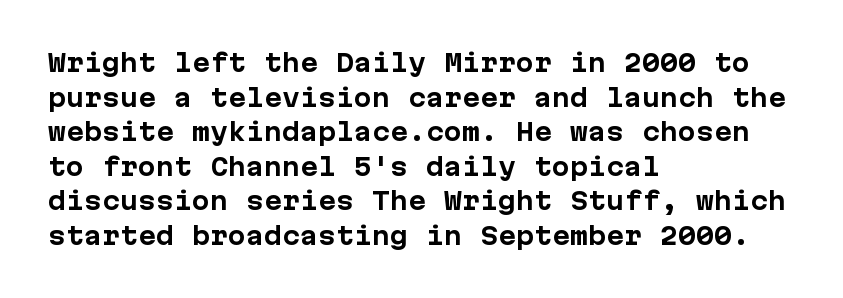
Rule under the text: the space is simply empty. Nothing unusual about the tracking: characters are spaced as the font intends. Leading: standard. This sample uses an upright cut, with every glyph sitting square on the baseline. Set as a true bold cut, around the 700 mark. Line beginnings align vertically; line endings do not.
